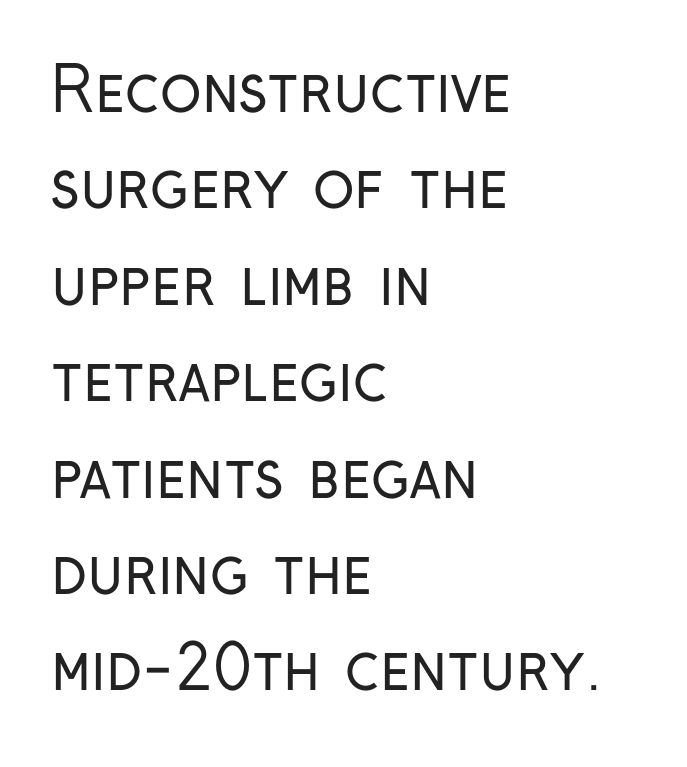
The image shows 61 px regular-weight, condensed sans-serif type, upright; set left-aligned, normal line spacing (1.58x), normal letter spacing, not underlined; low stroke contrast and a medium x-height.
